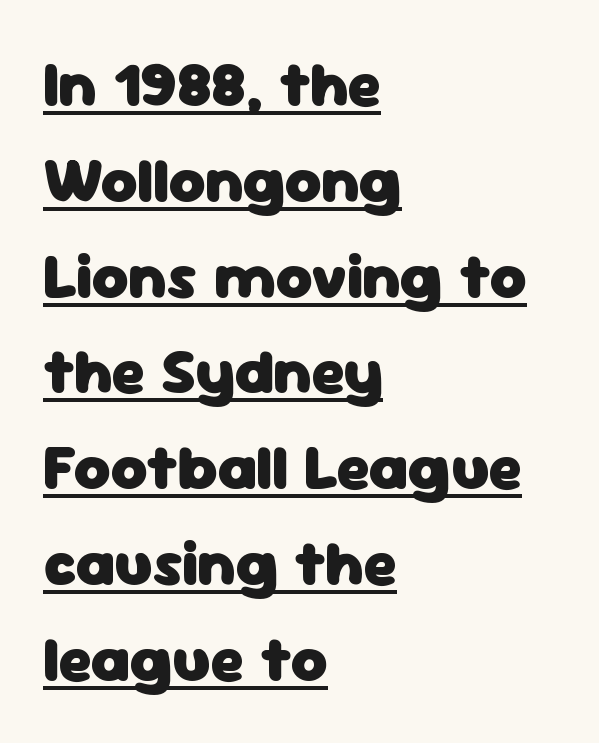
{"serif": "no", "italic": "no", "bold": "yes", "weight": "heavy", "width": "normal", "stroke_contrast": "low", "x_height": "medium", "monospaced": "no", "underline": "yes", "align": "left", "line_spacing": "normal", "line_spacing_ratio": 1.52, "letter_spacing": "normal", "letter_spacing_em": 0.0, "glyph_px": 63}
